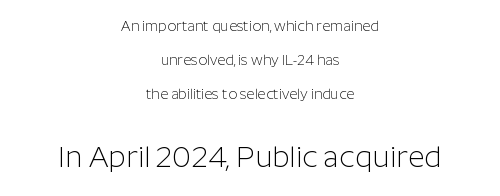
{"serif": "no", "italic": "no", "bold": "no", "weight": "light", "width": "normal", "stroke_contrast": "low", "x_height": "medium", "monospaced": "no", "underline": "no", "align": "center", "line_spacing": "loose", "line_spacing_ratio": 2.43, "letter_spacing": "normal", "letter_spacing_em": 0.0, "larger_block": "second", "size_ratio": 2.07, "glyph_px": 29}
